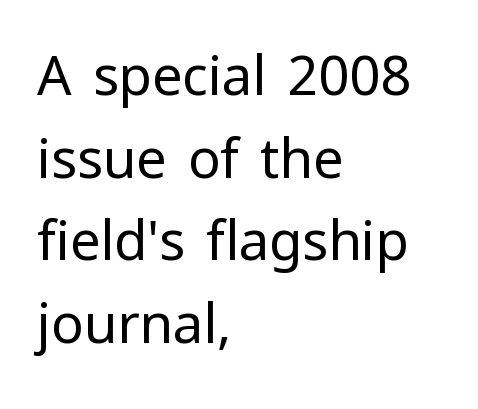
Q: Is the text bold? A: No.
Q: Is the text italic (slanted)? A: No, it is upright.
Q: Is the typeface a serif or a sans-serif typeface? A: Sans-serif.
Q: Is the text underlined? A: No.
Q: How is the paragraph aligned? A: Left-aligned.
Q: Is the spacing between letters normal or unusually wide? A: Normal.
Q: Is the spacing between lines tight, normal or loose? A: Normal.
Q: Width (condensed, normal, or wide)? A: Normal.
Q: Stroke contrast? A: Low.
Q: x-height? A: Medium.
Q: Monospaced? A: No.
